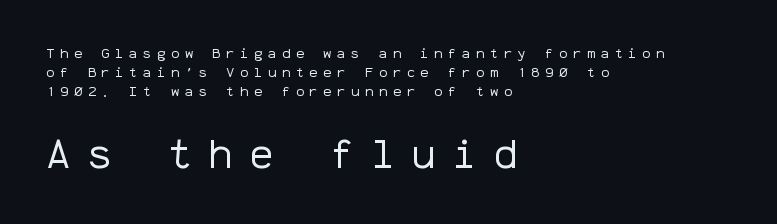
Q: Is the text bold? A: No.
Q: Is the text italic (slanted)? A: No, it is upright.
Q: Is the typeface a serif or a sans-serif typeface? A: Sans-serif.
Q: Is the text underlined? A: No.
Q: How is the paragraph aligned? A: Left-aligned.
Q: Is the spacing between letters normal or unusually wide? A: Unusually wide.
Q: Is the spacing between lines tight, normal or loose? A: Normal.
Q: Which block of text is set in a larger size, the first (top) or the second (bottom)? A: The second (bottom) one.
Q: Width (condensed, normal, or wide)? A: Normal.
Q: Stroke contrast? A: Low.
Q: x-height? A: Medium.
Q: Monospaced? A: Yes.
